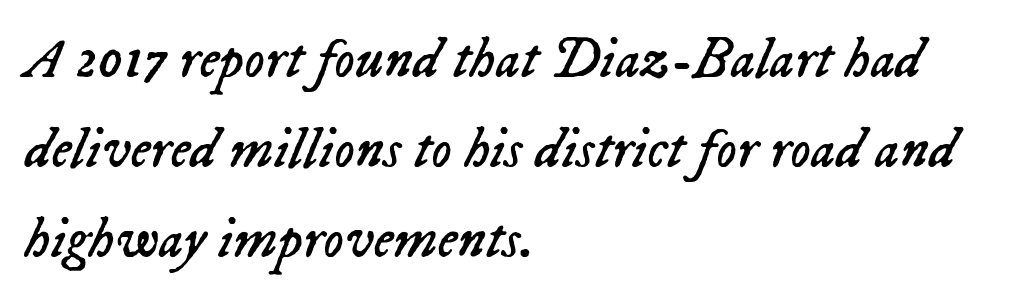
Q: Is the text bold? A: No.
Q: Is the text italic (slanted)? A: Yes, it leans right by about 23 degrees.
Q: Is the text underlined? A: No.
Q: How is the paragraph aligned? A: Left-aligned.
Q: Is the spacing between letters normal or unusually wide? A: Normal.
Q: Is the spacing between lines tight, normal or loose? A: Normal.
Q: Width (condensed, normal, or wide)? A: Normal.
Q: Stroke contrast? A: Low.
Q: x-height? A: Medium.
Q: Monospaced? A: No.
